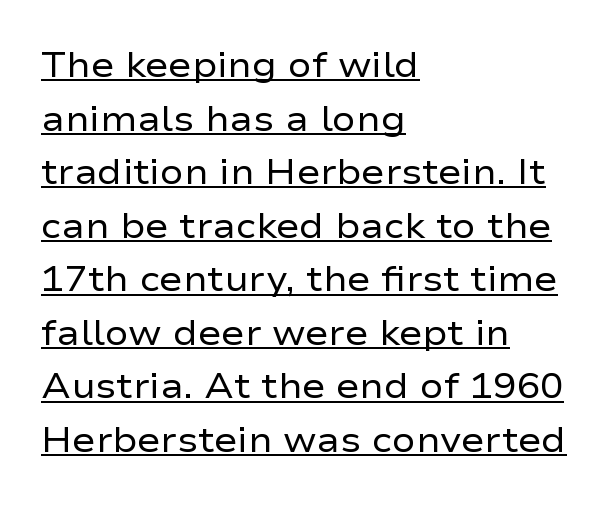
{"serif": "no", "italic": "no", "bold": "no", "weight": "regular", "width": "wide", "stroke_contrast": "low", "x_height": "medium", "monospaced": "no", "underline": "yes", "align": "left", "line_spacing": "normal", "line_spacing_ratio": 1.53, "letter_spacing": "normal", "letter_spacing_em": 0.0, "glyph_px": 35}
